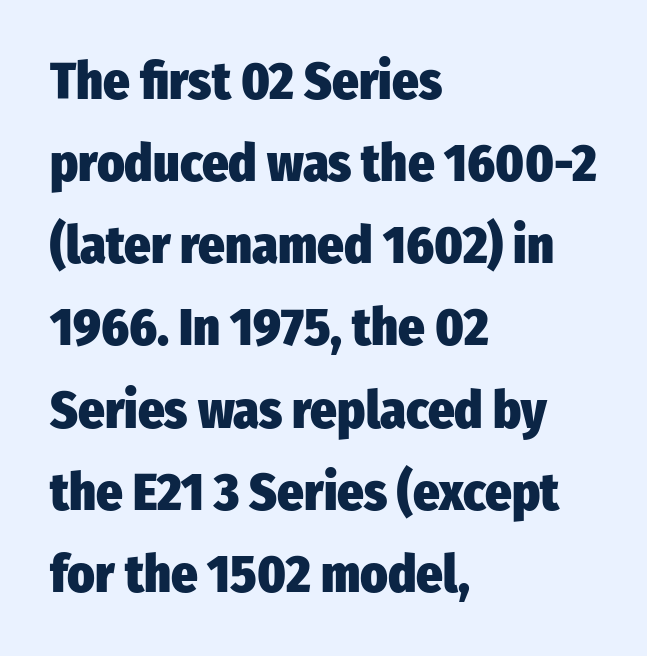
Is this a fixed-width face? No — the glyphs have proportional, varying widths. You can tell from the bare stems that sans-serif type was used. Normally led — the rows are evenly, conventionally spaced. Italic: no, the glyphs are upright roman. The sample has been set heavy, in full bold.
